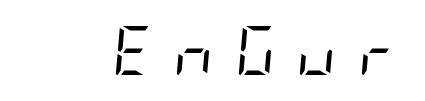
The image shows 49 px regular-weight, condensed type, italic (leaning right); set unusually wide letter spacing (+0.44 em), not underlined; low stroke contrast and a large x-height.
